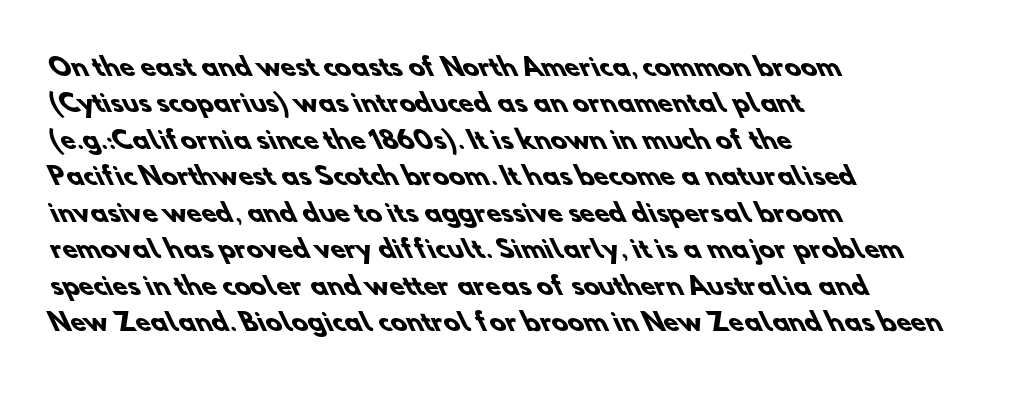
Compared with typical paragraphs, the rows here are spaced about the same. Any mark beneath the type? The region is blank. There is no visible air inserted between adjacent glyphs. Typesetter's note: full bold, strokes at maximum text heaviness. Reading down the block, your eye returns to a fixed left position each line.
